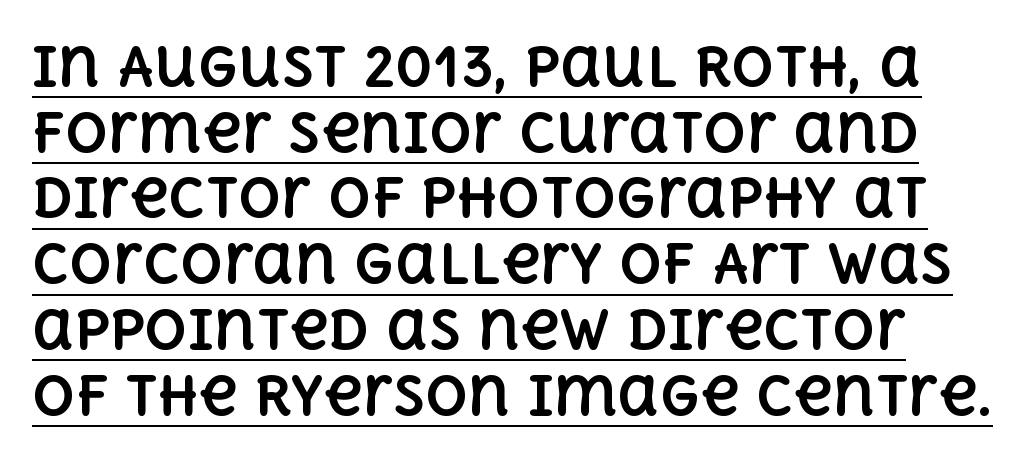
Like a heading marked for emphasis, these lines bear an underscore. A typesetter would mark this as roman, not italic. Heft: maximum for text — a bold. The passage shown is typed in a proportional face where columns would drift. Words appear dense and cohesive because spacing is normal.
